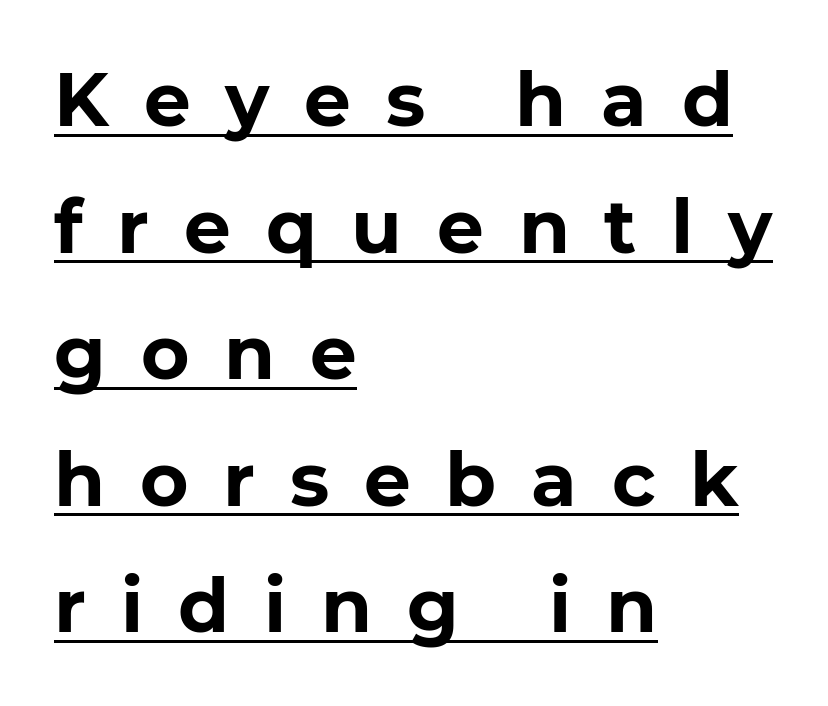
Q: Is the text bold? A: Yes.
Q: Is the text italic (slanted)? A: No, it is upright.
Q: Is the typeface a serif or a sans-serif typeface? A: Sans-serif.
Q: Is the text underlined? A: Yes.
Q: How is the paragraph aligned? A: Left-aligned.
Q: Is the spacing between letters normal or unusually wide? A: Unusually wide.
Q: Width (condensed, normal, or wide)? A: Normal.
Q: Stroke contrast? A: Low.
Q: x-height? A: Medium.
Q: Monospaced? A: No.
